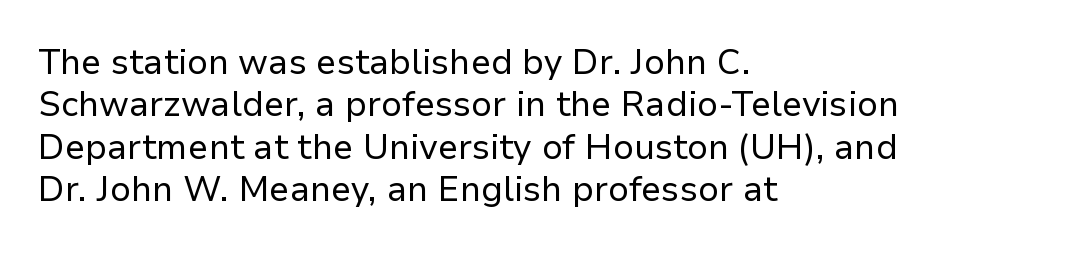
This sample uses plain, unmodified letter spacing. The passage is arranged the way most books set body copy — flush left. Weight: in the light-to-regular range. A typesetter would call this proportional, since set widths differ per character. Vertical strokes here are truly vertical. Nothing sits at the stroke ends, so this counts as sans-serif.
